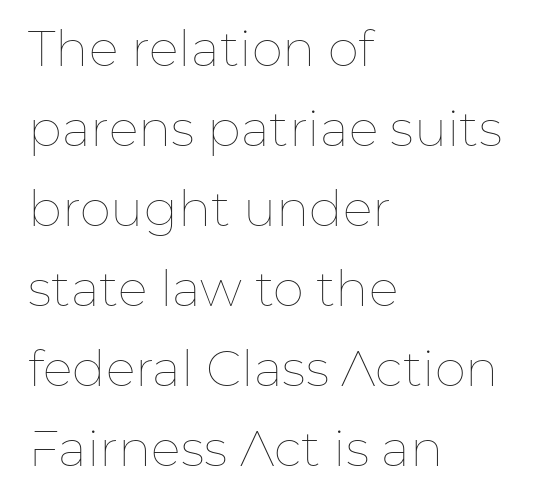
Varying glyph widths throughout — classic text-font behaviour. Is the letter spacing exaggerated? No — it looks like the ordinary default. Summary of vertical rhythm: regular, with standard interline spacing. No letter is thick-stroked: the sample isn't bold.
